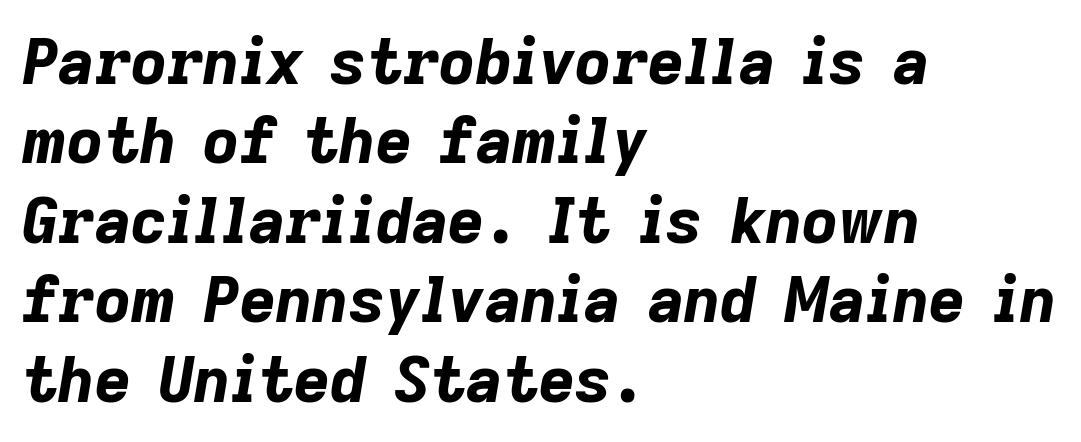
The image shows 63 px bold type, italic (leaning right); set left-aligned, normal line spacing (1.26x), normal letter spacing, not underlined; low stroke contrast and a medium x-height.
